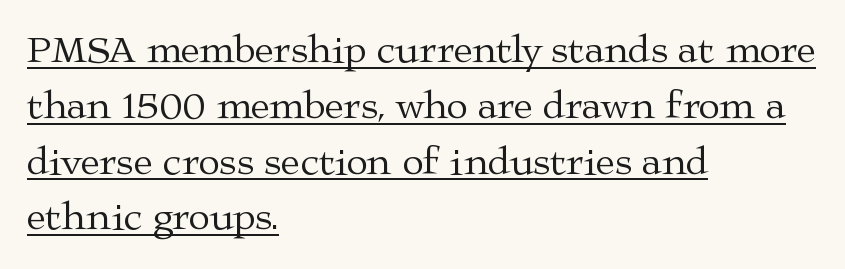
Characters remain perfectly vertical along every line. Each letter keeps its own natural width here, so spacing adapts to shape. A student would call this left alignment; a typographer would say flush left, rag right. A typesetter would call this zero additional tracking.
